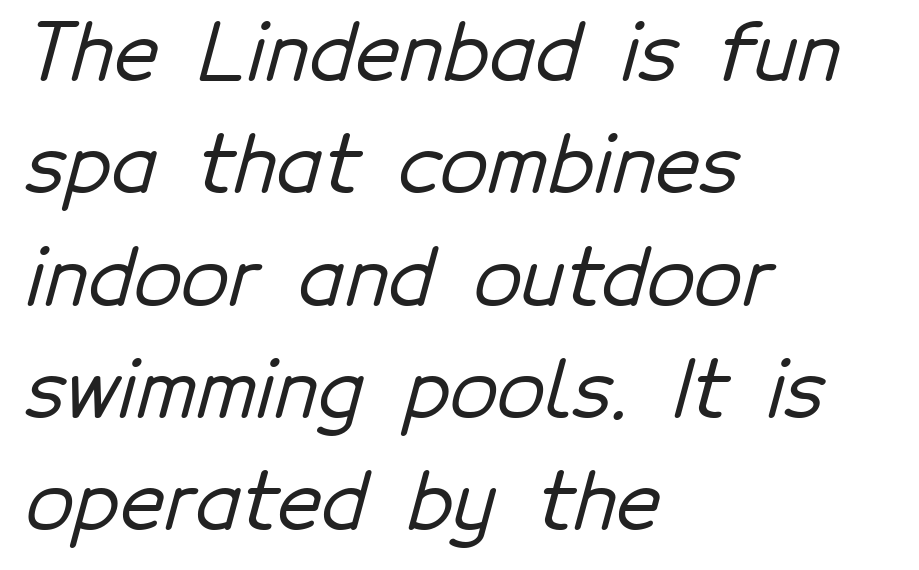
The image shows 78 px sans-serif type; set left-aligned, normal line spacing (1.44x), normal letter spacing, not underlined; low stroke contrast and a medium x-height.
